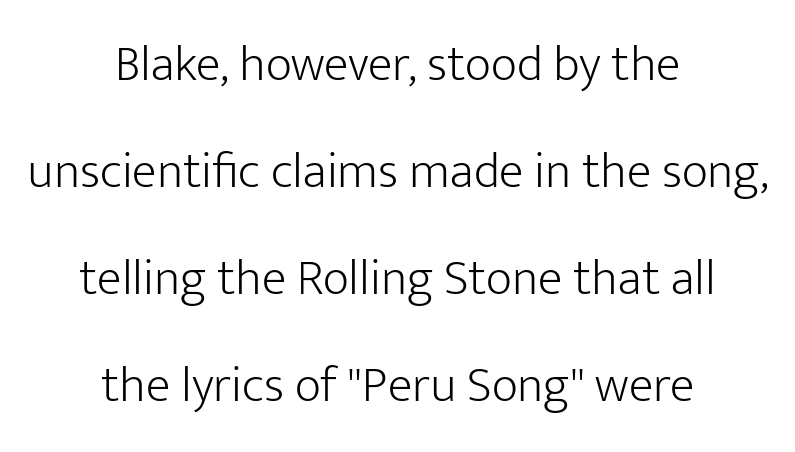
No extra tracking has been applied to these lines. Quick note: not italic, upright. Each letter keeps its own natural width here, so spacing adapts to shape. Each stroke keeps to a modest, everyday thickness or less.
